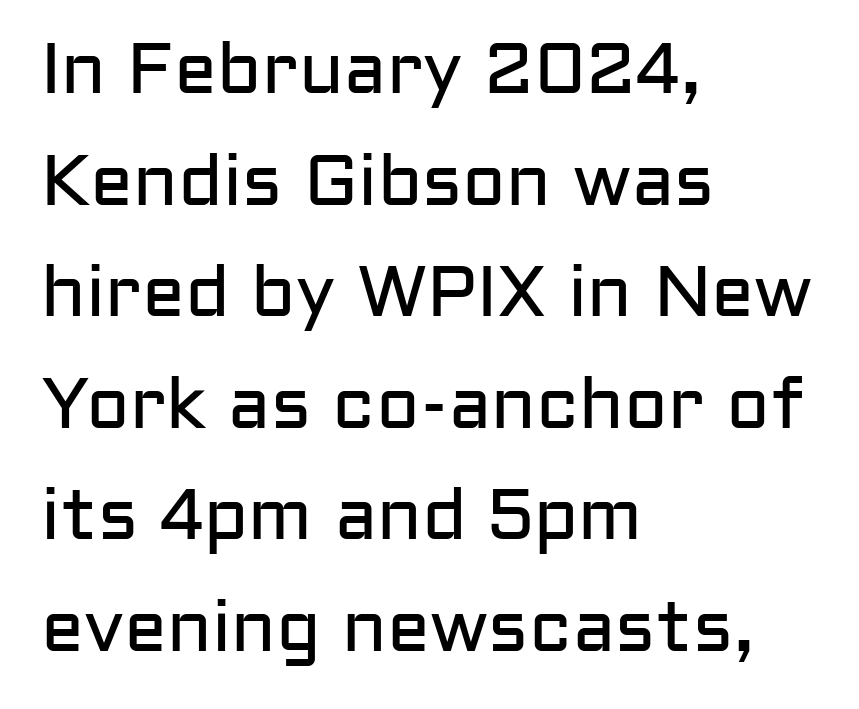
{"serif": "no", "italic": "no", "bold": "no", "weight": "regular", "width": "normal", "stroke_contrast": "low", "x_height": "medium", "monospaced": "no", "underline": "no", "align": "left", "line_spacing": "normal", "line_spacing_ratio": 1.55, "letter_spacing": "normal", "letter_spacing_em": 0.0, "glyph_px": 72}
